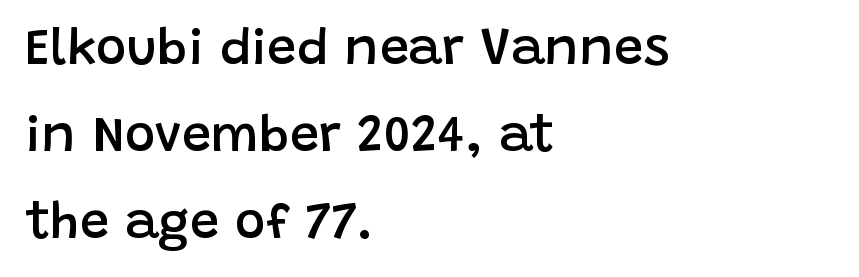
Q: Is the text bold? A: Semi-bold.
Q: Is the text italic (slanted)? A: No, it is upright.
Q: Is the typeface a serif or a sans-serif typeface? A: Sans-serif.
Q: Is the text underlined? A: No.
Q: How is the paragraph aligned? A: Left-aligned.
Q: Is the spacing between letters normal or unusually wide? A: Normal.
Q: Is the spacing between lines tight, normal or loose? A: Normal.
Q: Width (condensed, normal, or wide)? A: Normal.
Q: Stroke contrast? A: Low.
Q: x-height? A: Large.
Q: Monospaced? A: No.
